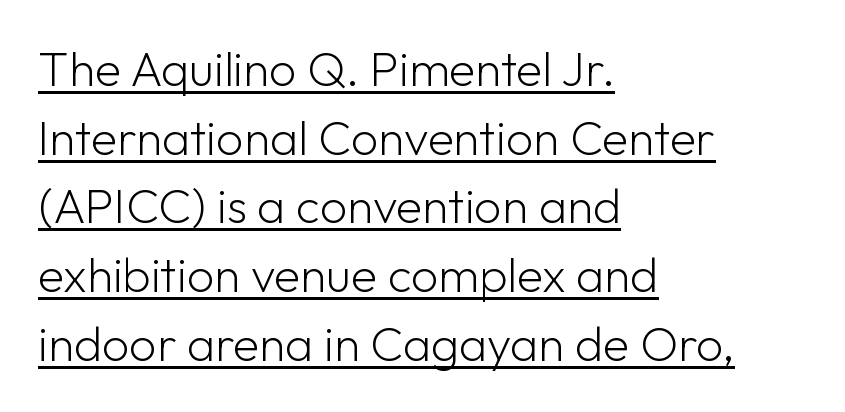
A typographer would call this underscored text. Here the glyphs are tracked normally, forming tight word shapes. Visually the block forms a straight wall on the left and a jagged coastline on the right. Does the lettering tilt? It doesn't — this is upright. No heavy texture on the line: the type isn't bold. Honestly, the row spacing looks completely unremarkable.
